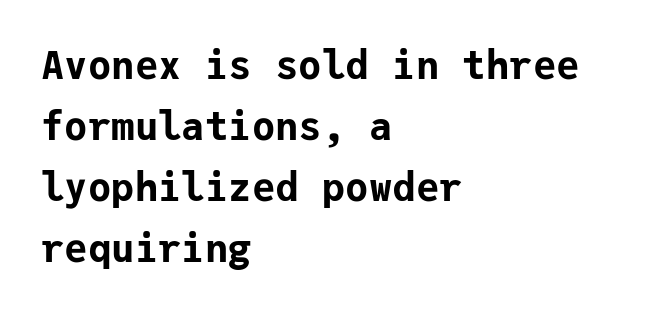
Q: Is the text bold? A: Yes.
Q: Is the text italic (slanted)? A: No, it is upright.
Q: Is the typeface a serif or a sans-serif typeface? A: Sans-serif.
Q: Is the text underlined? A: No.
Q: How is the paragraph aligned? A: Left-aligned.
Q: Is the spacing between letters normal or unusually wide? A: Normal.
Q: Is the spacing between lines tight, normal or loose? A: Normal.
Q: Width (condensed, normal, or wide)? A: Normal.
Q: Stroke contrast? A: Low.
Q: x-height? A: Medium.
Q: Monospaced? A: Yes.
